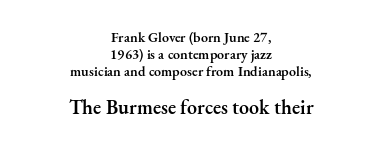
Q: Is the text bold? A: Semi-bold.
Q: Is the text italic (slanted)? A: No, it is upright.
Q: Is the text underlined? A: No.
Q: How is the paragraph aligned? A: Centered.
Q: Is the spacing between letters normal or unusually wide? A: Normal.
Q: Which block of text is set in a larger size, the first (top) or the second (bottom)? A: The second (bottom) one.
